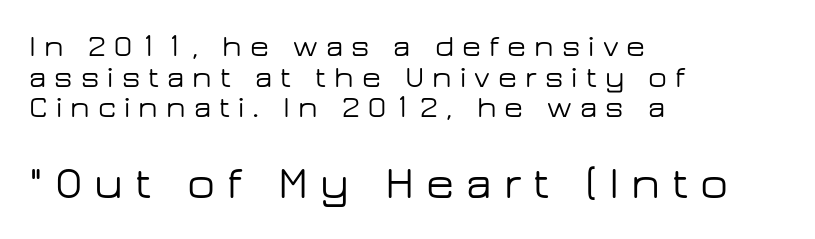
Where is the straight margin? On the left. Students, observe: this is what under-led, compact text looks like. Between these two stacked blocks, the lower one wins on size. Each word looks stretched out because of the extra space between its letters.
